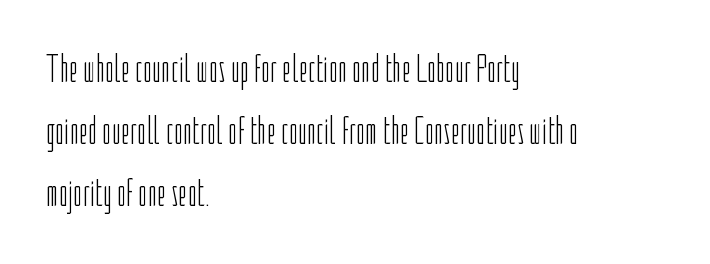
The image shows 40 px light, condensed sans-serif type, upright; set left-aligned, normal line spacing (1.55x), normal letter spacing, not underlined; low stroke contrast and a medium x-height.
